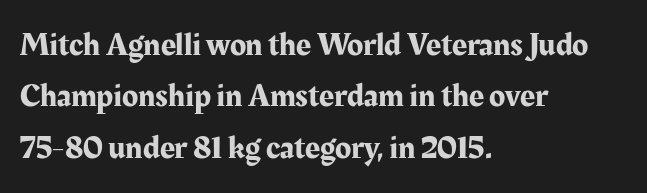
The image shows 33 px serif type, upright; set left-aligned, normal line spacing (1.56x), normal letter spacing, not underlined; medium stroke contrast and a medium x-height.
